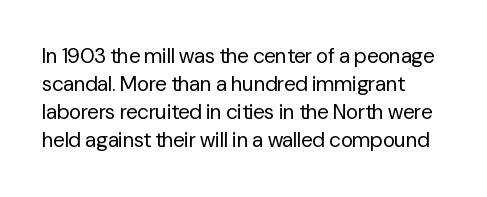
{"italic": "no", "bold": "no", "underline": "no", "align": "left", "line_spacing": "normal", "line_spacing_ratio": 1.34, "letter_spacing": "normal", "letter_spacing_em": 0.0, "glyph_px": 21}
